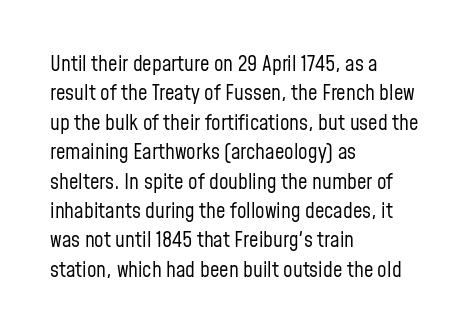
A clean baseline with only descenders dipping below it. If you drew a line through each stem, it would be perfectly vertical. Honestly, the row spacing looks completely unremarkable. Is this a heavy cut? Hardly; it is regular or lighter.
